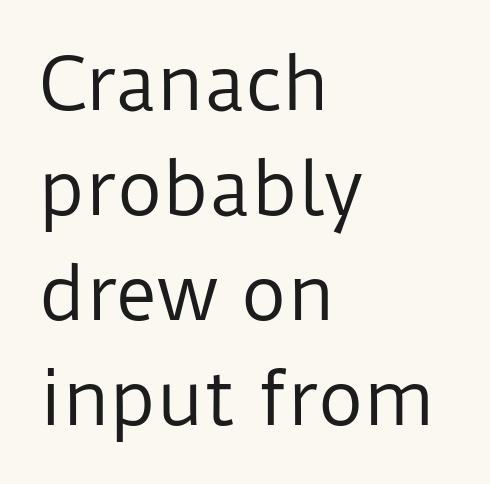
Q: Is the text bold? A: No.
Q: Is the text italic (slanted)? A: No, it is upright.
Q: Is the typeface a serif or a sans-serif typeface? A: Sans-serif.
Q: Is the text underlined? A: No.
Q: How is the paragraph aligned? A: Left-aligned.
Q: Is the spacing between letters normal or unusually wide? A: Normal.
Q: Is the spacing between lines tight, normal or loose? A: Normal.
Q: Width (condensed, normal, or wide)? A: Normal.
Q: Stroke contrast? A: Low.
Q: x-height? A: Medium.
Q: Monospaced? A: No.
